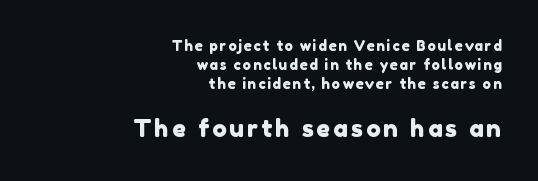
{"underline": "no", "align": "right", "line_spacing": "normal", "line_spacing_ratio": 1.36, "larger_block": "second", "size_ratio": 1.71, "glyph_px": 24}
